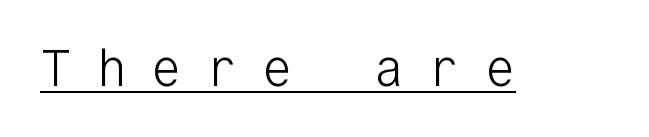
Glance below the letters and you will spot a drawn line. Every character here occupies the same horizontal width, giving the sample a typewriter-like rhythm. The horizontal fit of the characters is loose and conspicuously gappy. Unlike italic type, these characters show no tilt at all.
